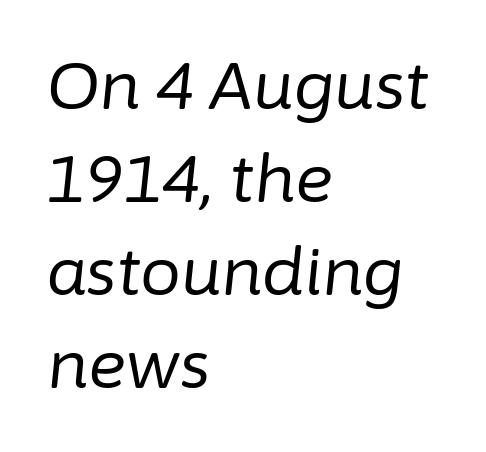
Line beginnings align vertically; line endings do not. Is this a fixed-width face? No — the glyphs have proportional, varying widths. Does extra space separate the letters? No, they use regular spacing. These lines sit exactly where default settings would place them.
